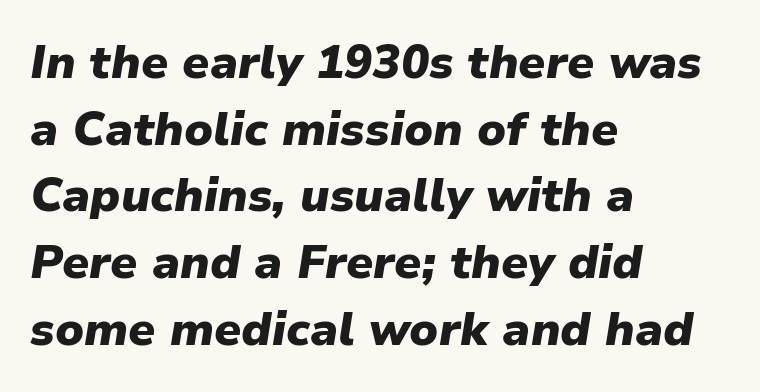
The image shows 47 px heavy type, italic (leaning right); set left-aligned, normal line spacing (1.42x), normal letter spacing, not underlined; low stroke contrast and a medium x-height.
